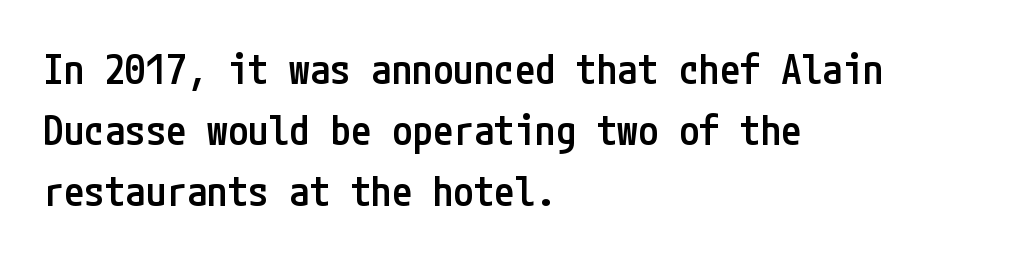
Q: Is the text bold? A: Semi-bold.
Q: Is the text italic (slanted)? A: No, it is upright.
Q: Is the typeface a serif or a sans-serif typeface? A: Sans-serif.
Q: Is the text underlined? A: No.
Q: How is the paragraph aligned? A: Left-aligned.
Q: Is the spacing between letters normal or unusually wide? A: Normal.
Q: Is the spacing between lines tight, normal or loose? A: Normal.
Q: Width (condensed, normal, or wide)? A: Condensed.
Q: Stroke contrast? A: Low.
Q: x-height? A: Medium.
